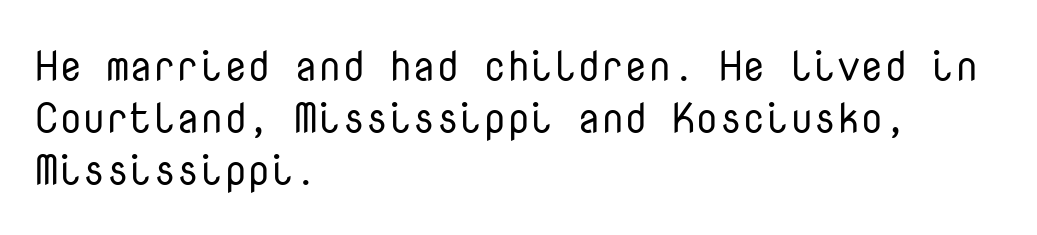
The image shows 42 px regular-weight sans-serif type, upright, monospaced; set left-aligned, line spacing 1.24x, normal letter spacing, not underlined; low stroke contrast and a medium x-height.
